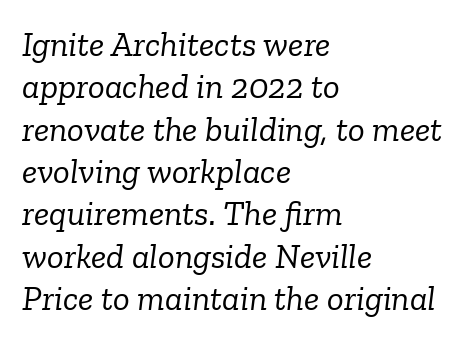
Serifs: yes, visible at the terminals of the letterforms. The strokes are not fattened; the text isn't bold. Descenders are the only things crossing below the line. Reading down the block, your eye returns to a fixed left position each line.
